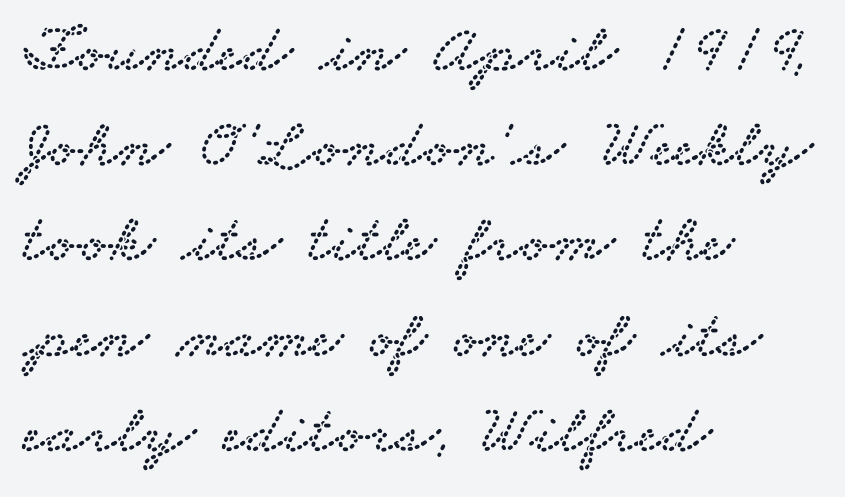
Q: Is the typeface a serif or a sans-serif typeface? A: Serif.
Q: Is the text underlined? A: No.
Q: How is the paragraph aligned? A: Left-aligned.
Q: Is the spacing between letters normal or unusually wide? A: Normal.
Q: Is the spacing between lines tight, normal or loose? A: Normal.
Q: Width (condensed, normal, or wide)? A: Wide.
Q: Stroke contrast? A: Low.
Q: x-height? A: Small.
Q: Monospaced? A: No.
